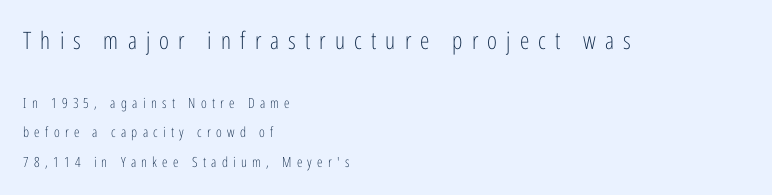
Students, observe: this is what heavily led, spacious text looks like. These glyphs show unthickened strokes, regular width or finer. In this sample the first text group is rendered at the bigger scale. If you drew a ruler down the left edge, every line would touch it. Posture: vertical.
